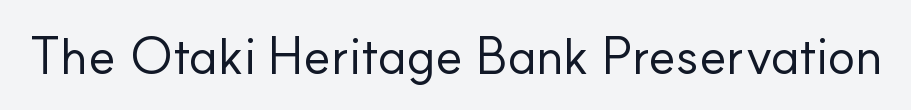
The strokes are not fattened; the text isn't bold. No extra tracking has been applied to these lines. Varying glyph widths throughout — classic text-font behaviour. Clear beneath every line of the passage. No feet cap the strokes, marking this as sans-serif type. The type sits square on the baseline with zero lean.
